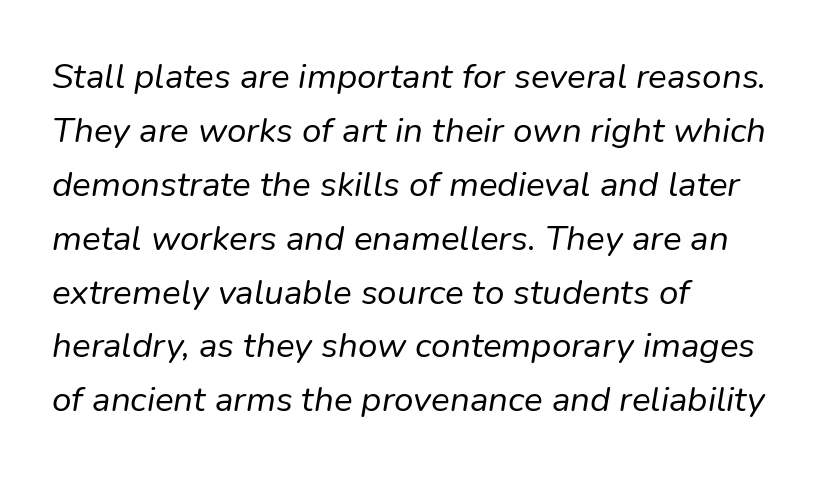
The image shows 35 px regular-weight type, italic (leaning right); set left-aligned, normal line spacing (1.54x), normal letter spacing, not underlined; low stroke contrast and a medium x-height.
